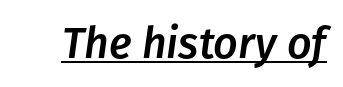
The image shows 43 px text type, italic (leaning right); set normal letter spacing, underlined; low stroke contrast and a medium x-height.
